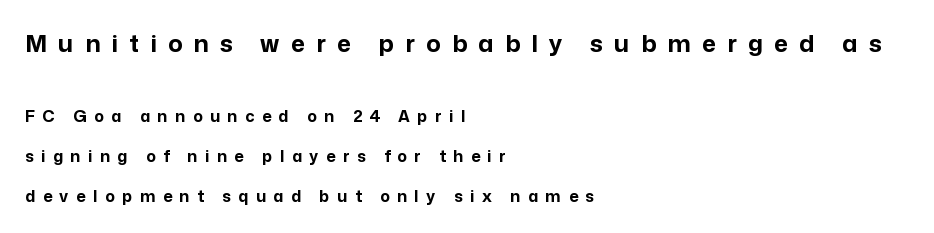
The image shows 24 px bold type, upright; set left-aligned, loose line spacing (2.49x), unusually wide letter spacing (+0.47 em), not underlined; the first (top) block is 1.5x larger.
